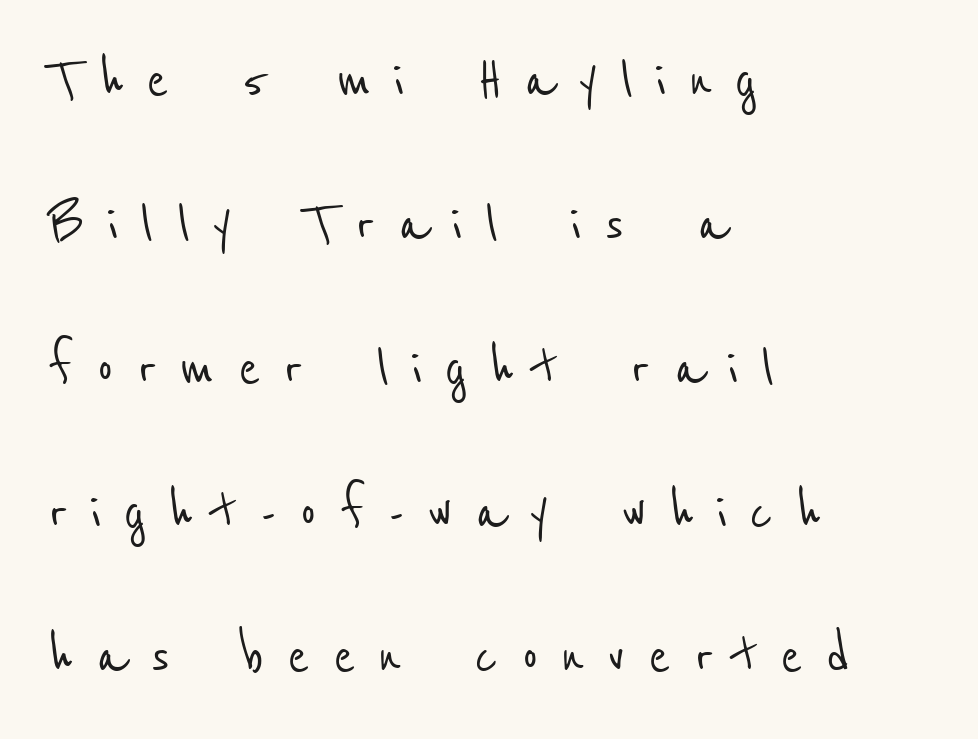
Each letter's strokes conclude bluntly, with no projecting serifs. A bare baseline throughout the passage. Inter-character spacing is expanded well beyond the font's built-in metrics. A typesetter would call this leading open, well beyond the default. Caption: multi-line text, flush left, ragged right.
